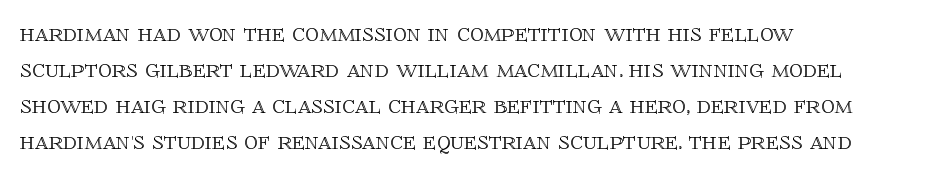
Q: Is the text italic (slanted)? A: No, it is upright.
Q: Is the text underlined? A: No.
Q: How is the paragraph aligned? A: Left-aligned.
Q: Is the spacing between letters normal or unusually wide? A: Normal.
Q: Is the spacing between lines tight, normal or loose? A: Normal.
